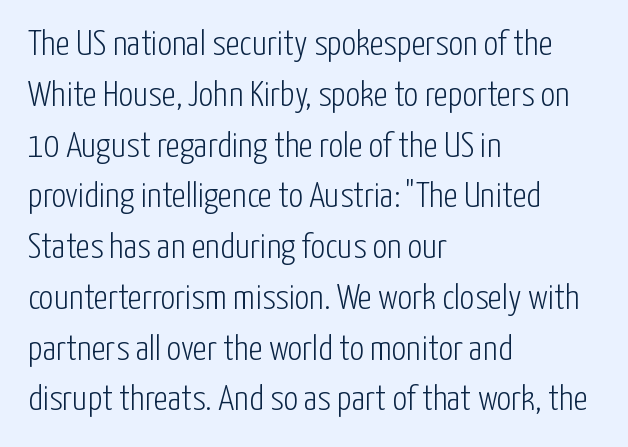
Q: Is the text bold? A: No.
Q: Is the text italic (slanted)? A: No, it is upright.
Q: Is the typeface a serif or a sans-serif typeface? A: Sans-serif.
Q: Is the text underlined? A: No.
Q: How is the paragraph aligned? A: Left-aligned.
Q: Is the spacing between letters normal or unusually wide? A: Normal.
Q: Is the spacing between lines tight, normal or loose? A: Normal.
Q: Width (condensed, normal, or wide)? A: Condensed.
Q: Stroke contrast? A: Low.
Q: x-height? A: Medium.
Q: Monospaced? A: No.
